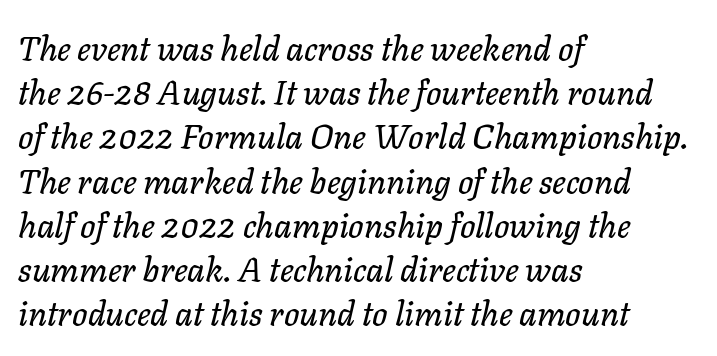
Q: Is the text italic (slanted)? A: Yes, it leans right by about 11 degrees.
Q: Is the text underlined? A: No.
Q: How is the paragraph aligned? A: Left-aligned.
Q: Is the spacing between letters normal or unusually wide? A: Normal.
Q: Is the spacing between lines tight, normal or loose? A: Normal.
Q: Width (condensed, normal, or wide)? A: Normal.
Q: Stroke contrast? A: Low.
Q: x-height? A: Medium.
Q: Monospaced? A: No.
